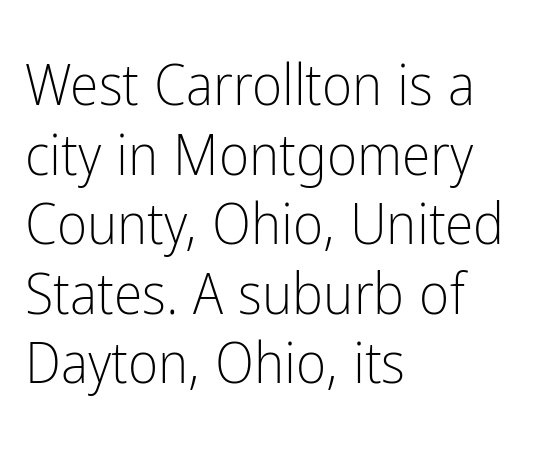
Q: Is the text bold? A: No.
Q: Is the text italic (slanted)? A: No, it is upright.
Q: Is the typeface a serif or a sans-serif typeface? A: Sans-serif.
Q: Is the text underlined? A: No.
Q: How is the paragraph aligned? A: Left-aligned.
Q: Is the spacing between letters normal or unusually wide? A: Normal.
Q: Width (condensed, normal, or wide)? A: Condensed.
Q: Stroke contrast? A: Low.
Q: x-height? A: Medium.
Q: Monospaced? A: No.
